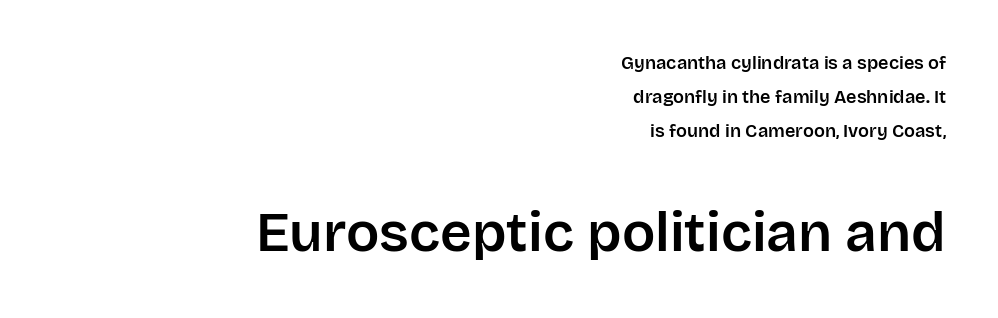
In terms of leading, this rendering errs on the spacious side. A typesetter would call this proportional, since set widths differ per character. Inter-character spacing is left at the font's built-in metrics. The foot of each line stays bare and open. The glyphs in this specimen are sans serif.
